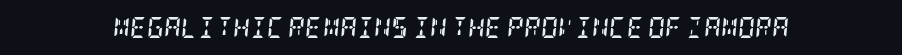
The image shows 21 px bold type, italic (leaning right); set normal letter spacing, not underlined.
